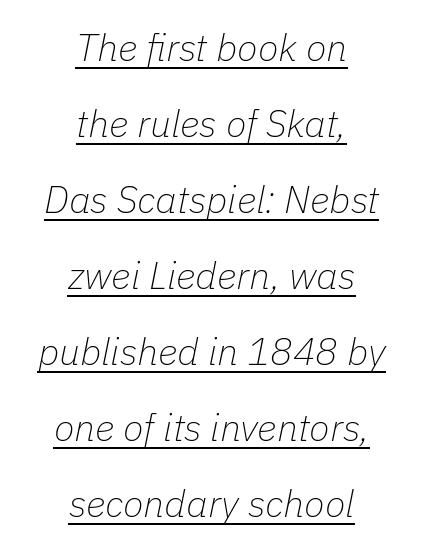
Q: Is the text bold? A: No.
Q: Is the text italic (slanted)? A: Yes, it leans right by about 11 degrees.
Q: Is the text underlined? A: Yes.
Q: How is the paragraph aligned? A: Centered.
Q: Is the spacing between letters normal or unusually wide? A: Normal.
Q: Is the spacing between lines tight, normal or loose? A: Loose.
Q: Width (condensed, normal, or wide)? A: Normal.
Q: Stroke contrast? A: Low.
Q: x-height? A: Medium.
Q: Monospaced? A: No.
